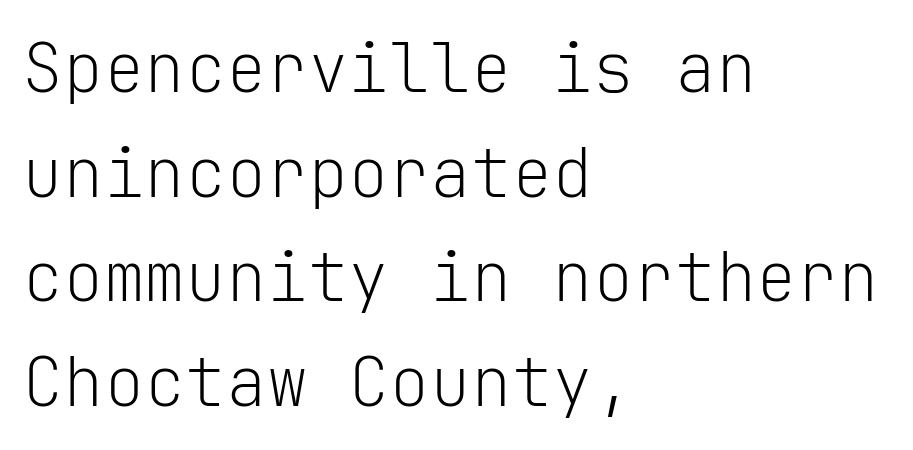
{"serif": "no", "italic": "no", "bold": "no", "weight": "light", "width": "normal", "stroke_contrast": "low", "x_height": "medium", "monospaced": "yes", "underline": "no", "align": "left", "line_spacing": "normal", "line_spacing_ratio": 1.54, "letter_spacing": "normal", "letter_spacing_em": 0.0, "glyph_px": 68}
